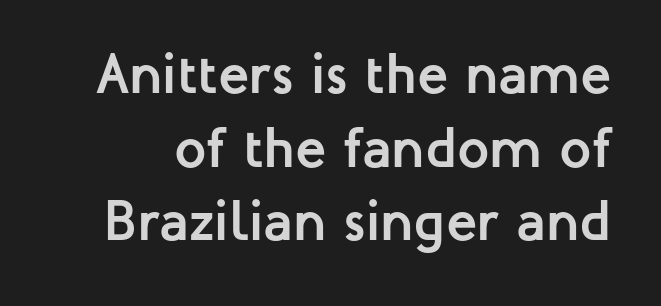
The image shows 57 px semibold sans-serif type, upright; set normal line spacing (1.29x), normal letter spacing, not underlined; low stroke contrast and a medium x-height.
